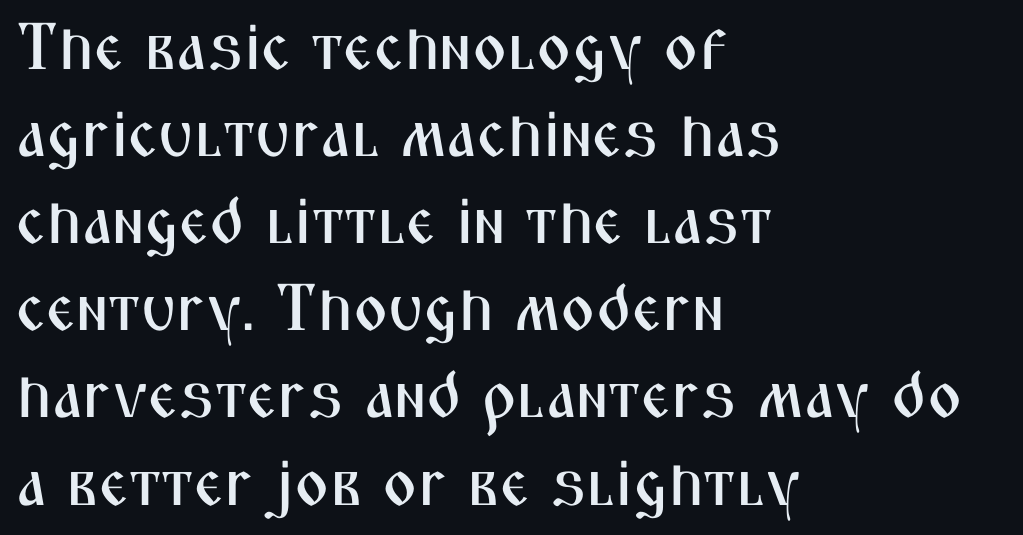
Q: Is the text italic (slanted)? A: No, it is upright.
Q: Is the typeface a serif or a sans-serif typeface? A: Sans-serif.
Q: Is the text underlined? A: No.
Q: How is the paragraph aligned? A: Left-aligned.
Q: Is the spacing between letters normal or unusually wide? A: Normal.
Q: Is the spacing between lines tight, normal or loose? A: Normal.
Q: Width (condensed, normal, or wide)? A: Condensed.
Q: Stroke contrast? A: Medium.
Q: x-height? A: Medium.
Q: Monospaced? A: No.
